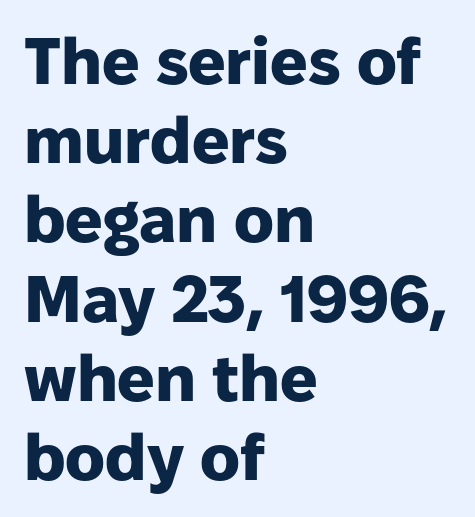
Do the characters align in a grid? No, the font is proportional. Every letter is thick-stroked: bold, no question. Descenders are the only things crossing below the line. Type style note: lacks serifs.
